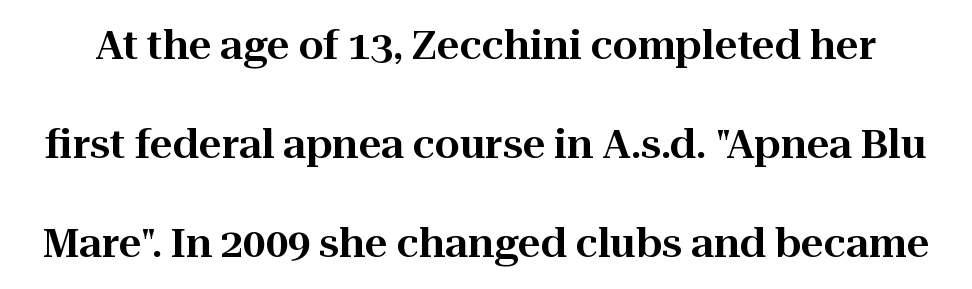
Words appear dense and cohesive because spacing is normal. The text was rendered using a seriffed face with decorative stroke endings. Lines of text with bare space underneath. No italicization has been applied; the sample stays upright. Is this a fixed-width face? No — the glyphs have proportional, varying widths.
